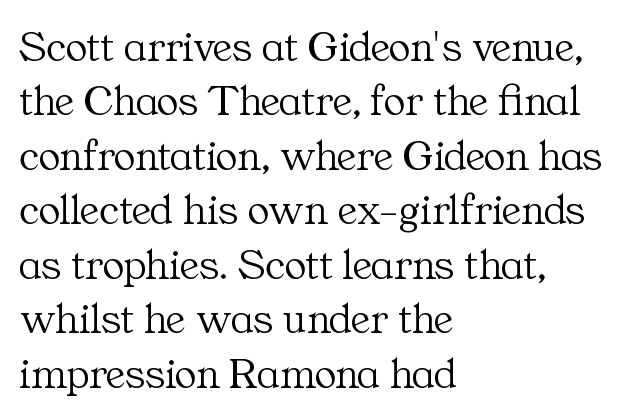
Q: Is the text bold? A: No.
Q: Is the text italic (slanted)? A: No, it is upright.
Q: Is the typeface a serif or a sans-serif typeface? A: Serif.
Q: Is the text underlined? A: No.
Q: How is the paragraph aligned? A: Left-aligned.
Q: Is the spacing between letters normal or unusually wide? A: Normal.
Q: Width (condensed, normal, or wide)? A: Normal.
Q: Stroke contrast? A: Medium.
Q: x-height? A: Medium.
Q: Monospaced? A: No.
